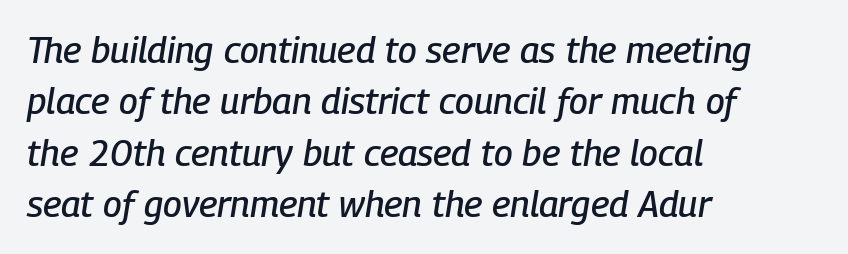
Q: Is the text italic (slanted)? A: Yes, it leans right by about 9 degrees.
Q: Is the text underlined? A: No.
Q: How is the paragraph aligned? A: Left-aligned.
Q: Is the spacing between letters normal or unusually wide? A: Normal.
Q: Is the spacing between lines tight, normal or loose? A: Normal.
Q: Width (condensed, normal, or wide)? A: Condensed.
Q: Stroke contrast? A: Low.
Q: x-height? A: Medium.
Q: Monospaced? A: No.
